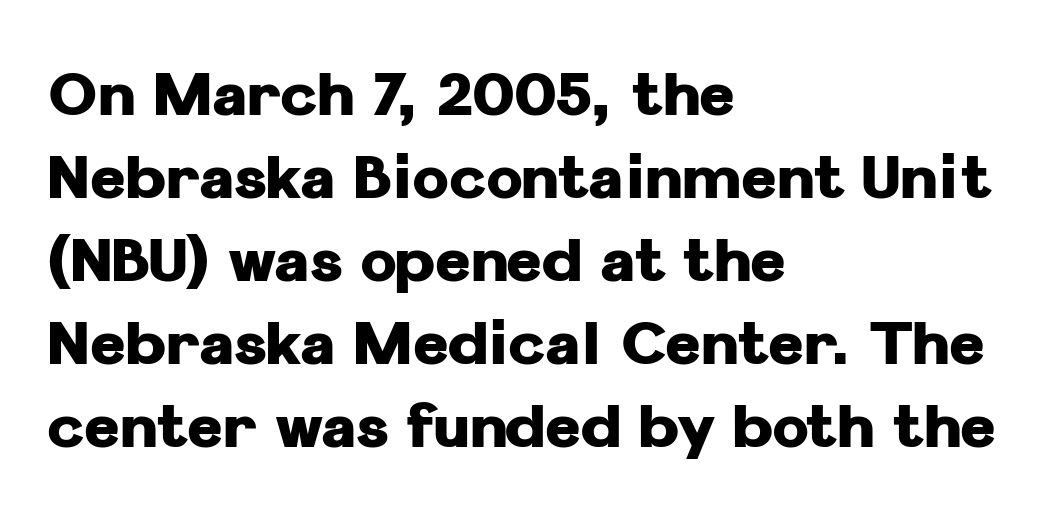
{"serif": "no", "italic": "no", "bold": "yes", "weight": "heavy", "width": "normal", "stroke_contrast": "low", "x_height": "medium", "monospaced": "no", "underline": "no", "align": "left", "line_spacing": "normal", "line_spacing_ratio": 1.36, "letter_spacing": "normal", "letter_spacing_em": 0.0, "glyph_px": 61}
